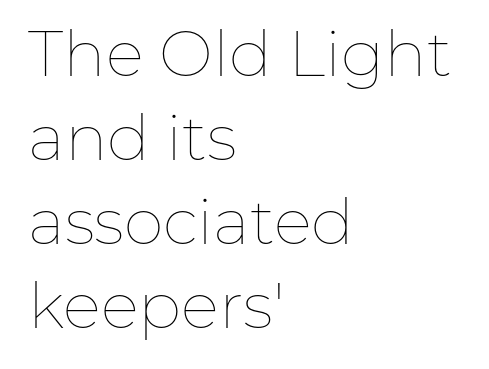
The image shows 64 px thin type, upright; set left-aligned, normal line spacing (1.31x), normal letter spacing, not underlined; low stroke contrast and a medium x-height.
